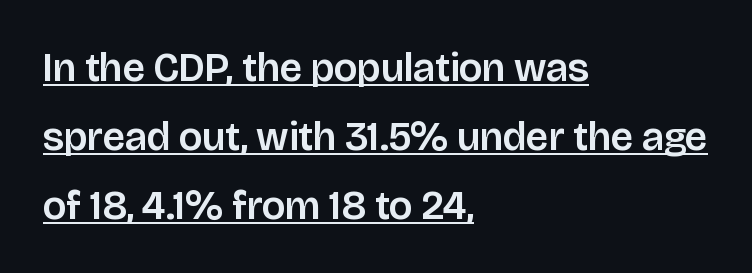
The image shows 40 px sans-serif type, upright; set left-aligned, line spacing 1.72x, normal letter spacing, underlined; low stroke contrast and a large x-height.
